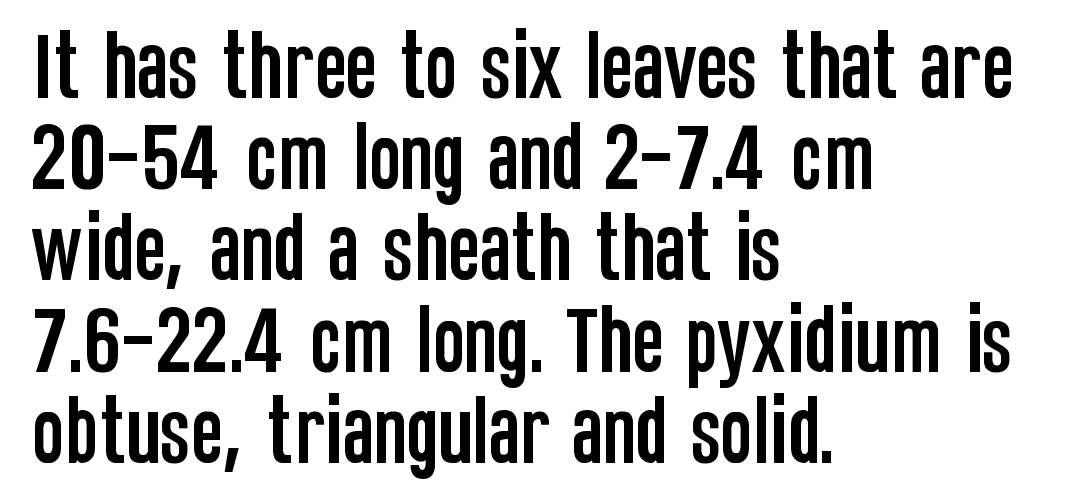
The image shows 76 px condensed sans-serif type, upright; set left-aligned, line spacing 1.2x, normal letter spacing, not underlined; low stroke contrast and a large x-height.
